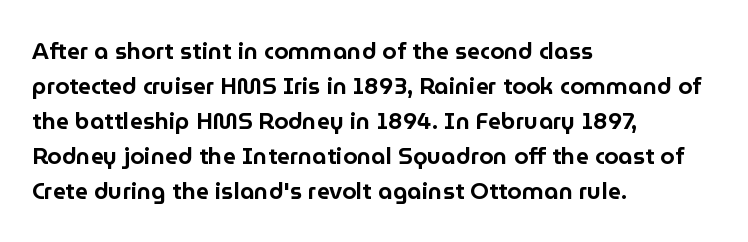
Q: Is the text italic (slanted)? A: No, it is upright.
Q: Is the text underlined? A: No.
Q: How is the paragraph aligned? A: Left-aligned.
Q: Is the spacing between letters normal or unusually wide? A: Normal.
Q: Is the spacing between lines tight, normal or loose? A: Normal.
